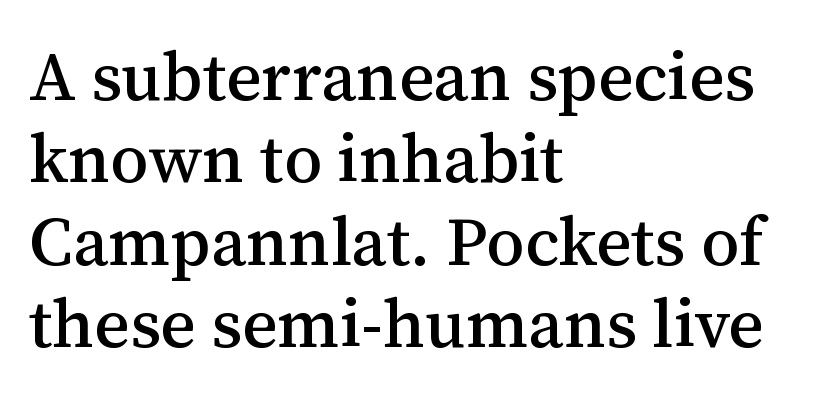
The words here are not underlined. The lettering holds an erect, upright posture throughout. The face used here is proportionally spaced, like ordinary book or web type. This rendering uses left alignment, leaving the right contour irregular. The glyphs in this specimen are seriffed. Standard letterfit; no display-style spreading of the glyphs.
